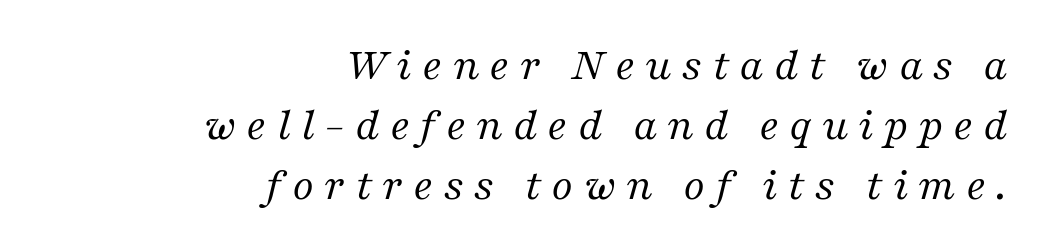
Q: Is the text bold? A: No.
Q: Is the text italic (slanted)? A: Yes, it leans right by about 16 degrees.
Q: Is the typeface a serif or a sans-serif typeface? A: Serif.
Q: Is the text underlined? A: No.
Q: How is the paragraph aligned? A: Right-aligned.
Q: Is the spacing between letters normal or unusually wide? A: Unusually wide.
Q: Is the spacing between lines tight, normal or loose? A: Normal.
Q: Width (condensed, normal, or wide)? A: Normal.
Q: Stroke contrast? A: Medium.
Q: x-height? A: Medium.
Q: Monospaced? A: No.
